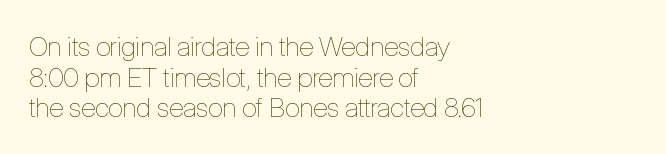
Q: Is the text bold? A: No.
Q: Is the text italic (slanted)? A: No, it is upright.
Q: Is the text underlined? A: No.
Q: How is the paragraph aligned? A: Left-aligned.
Q: Is the spacing between letters normal or unusually wide? A: Normal.
Q: Is the spacing between lines tight, normal or loose? A: Tight.
